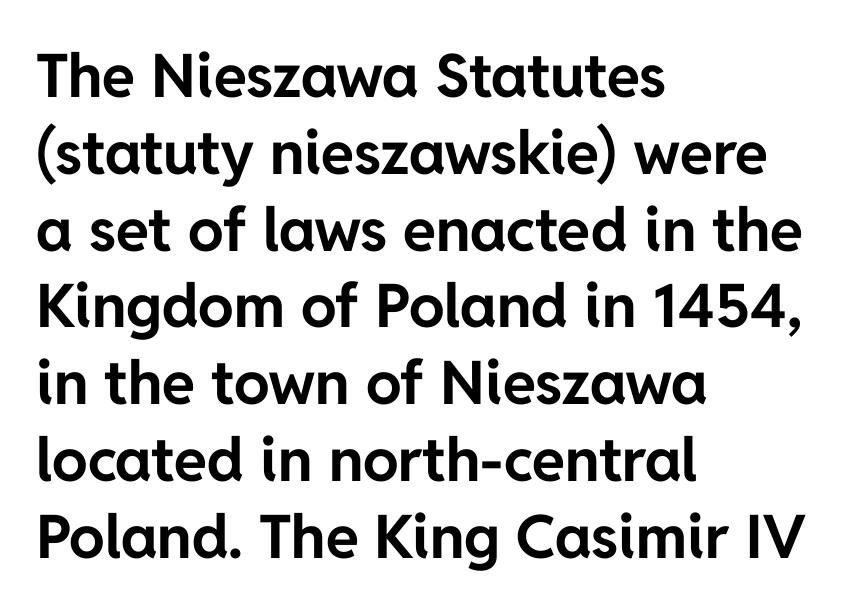
{"serif": "no", "italic": "no", "bold": "yes", "weight": "bold", "width": "normal", "stroke_contrast": "low", "x_height": "medium", "monospaced": "no", "underline": "no", "align": "left", "line_spacing": "normal", "line_spacing_ratio": 1.28, "letter_spacing": "normal", "letter_spacing_em": 0.0, "glyph_px": 60}
